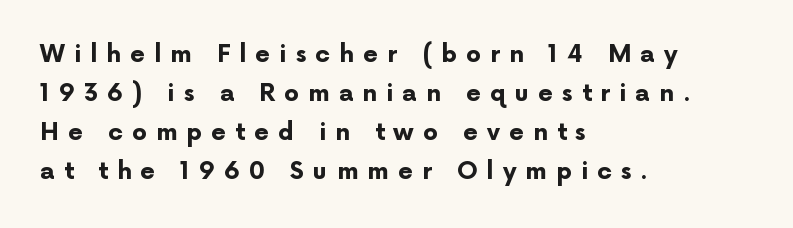
The image shows 24 px bold type, upright; set left-aligned, normal line spacing (1.63x), unusually wide letter spacing (+0.37 em), not underlined.
